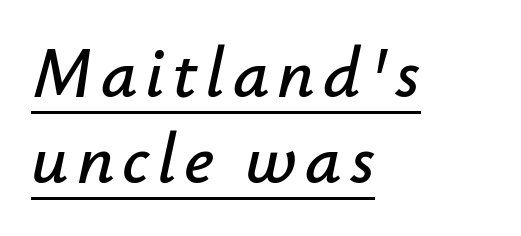
{"italic": "yes", "lean": "right", "slant_degrees": 12, "width": "normal", "stroke_contrast": "low", "x_height": "small", "monospaced": "no", "underline": "yes", "align": "left", "line_spacing_ratio": 1.2, "glyph_px": 72}
